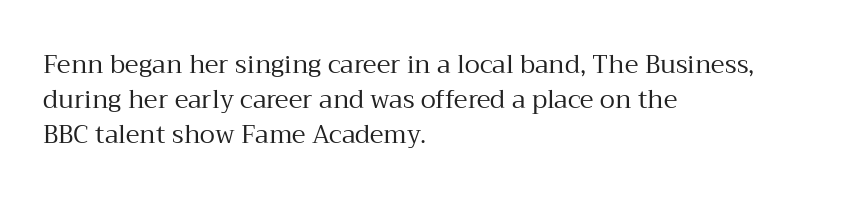
{"italic": "no", "bold": "no", "underline": "no", "align": "left", "line_spacing": "normal", "line_spacing_ratio": 1.41, "letter_spacing": "normal", "letter_spacing_em": 0.0, "glyph_px": 25}
